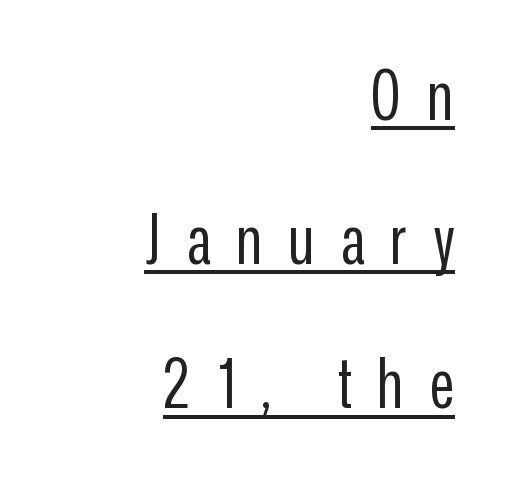
The image shows 69 px regular-weight, condensed sans-serif type, upright; set right-aligned, loose line spacing (2.09x), unusually wide letter spacing (+0.37 em), underlined; low stroke contrast and a medium x-height.
